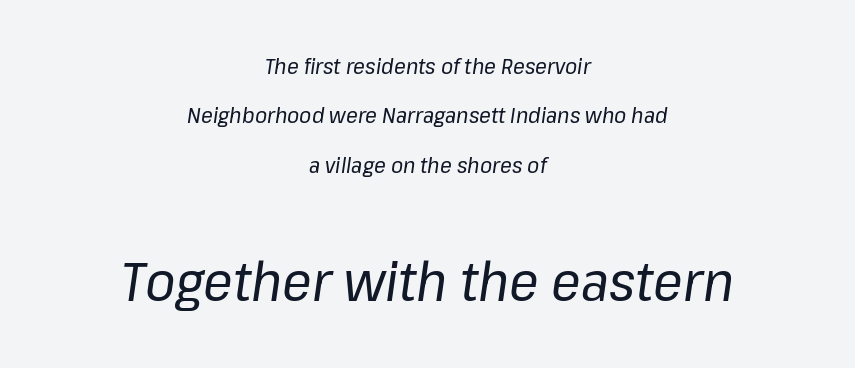
{"italic": "yes", "lean": "right", "slant_degrees": 8, "bold": "no", "weight": "regular", "width": "normal", "stroke_contrast": "low", "x_height": "medium", "monospaced": "no", "underline": "no", "align": "center", "line_spacing": "loose", "line_spacing_ratio": 2.25, "letter_spacing": "normal", "letter_spacing_em": 0.0, "larger_block": "second", "size_ratio": 2.5, "glyph_px": 55}
